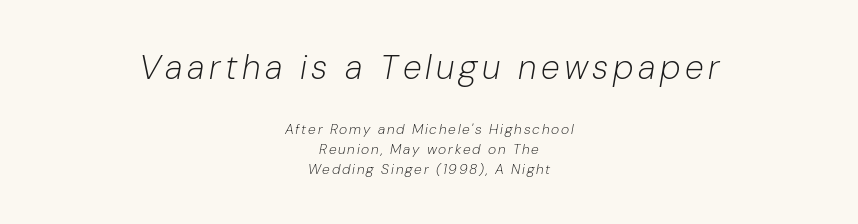
The image shows 34 px light type, italic (leaning right); set centered, normal line spacing (1.41x), not underlined; the first (top) block is 2.43x larger; low stroke contrast and a medium x-height.
